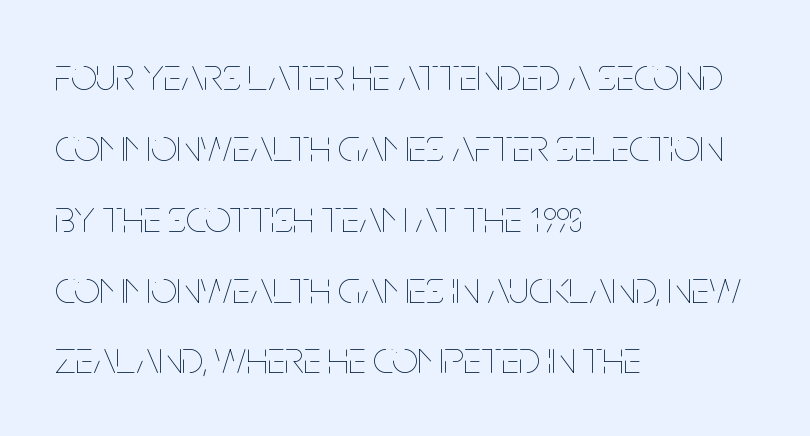
Q: Is the text bold? A: No.
Q: Is the text italic (slanted)? A: No, it is upright.
Q: Is the text underlined? A: No.
Q: How is the paragraph aligned? A: Left-aligned.
Q: Is the spacing between letters normal or unusually wide? A: Normal.
Q: Is the spacing between lines tight, normal or loose? A: Normal.
Q: Width (condensed, normal, or wide)? A: Condensed.
Q: Stroke contrast? A: Low.
Q: x-height? A: Large.
Q: Monospaced? A: No.
